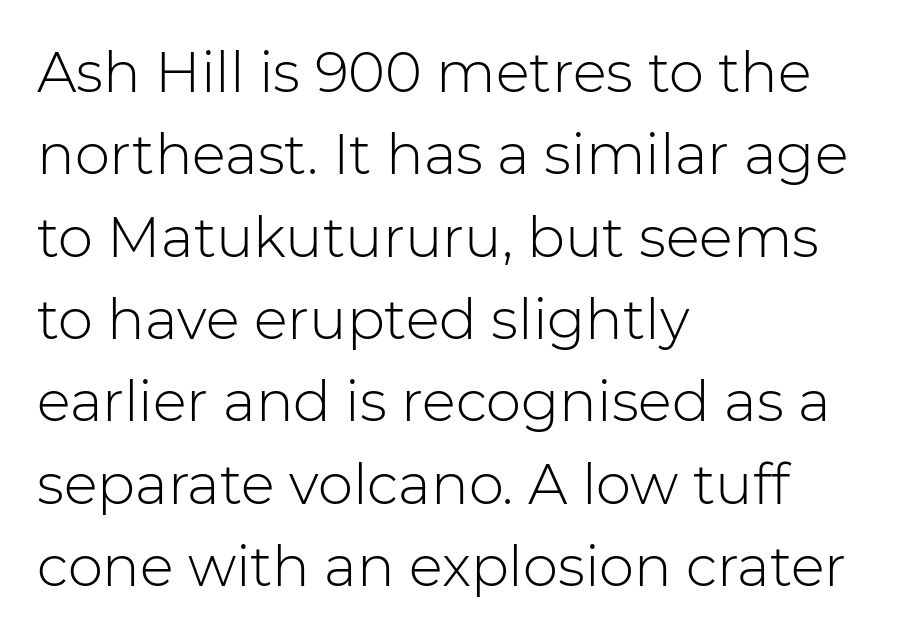
The image shows 56 px light sans-serif type, upright; set left-aligned, normal line spacing (1.47x), normal letter spacing, not underlined; low stroke contrast and a medium x-height.
